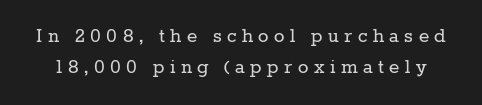
The image shows 22 px text type, upright; set normal line spacing (1.4x), unusually wide letter spacing (+0.25 em), not underlined.
